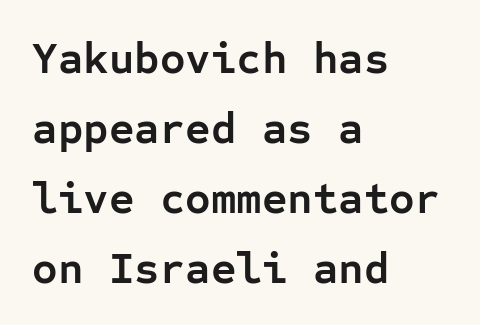
{"serif": "no", "italic": "no", "bold": "yes", "weight": "semibold", "width": "normal", "stroke_contrast": "low", "x_height": "medium", "monospaced": "yes", "underline": "no", "align": "left", "line_spacing": "normal", "line_spacing_ratio": 1.59, "letter_spacing": "normal", "letter_spacing_em": 0.0, "glyph_px": 44}
